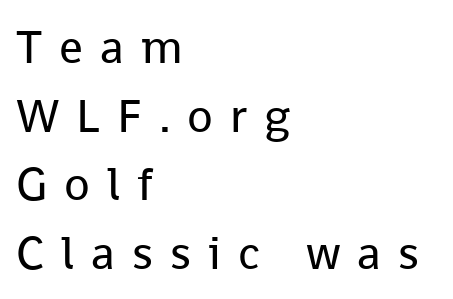
Q: Is the text bold? A: No.
Q: Is the text italic (slanted)? A: No, it is upright.
Q: Is the typeface a serif or a sans-serif typeface? A: Sans-serif.
Q: Is the text underlined? A: No.
Q: How is the paragraph aligned? A: Left-aligned.
Q: Is the spacing between letters normal or unusually wide? A: Unusually wide.
Q: Is the spacing between lines tight, normal or loose? A: Normal.
Q: Width (condensed, normal, or wide)? A: Normal.
Q: Stroke contrast? A: Low.
Q: x-height? A: Medium.
Q: Monospaced? A: No.
